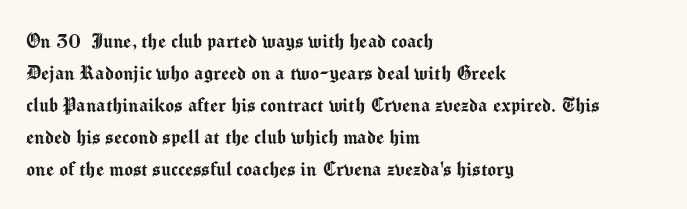
The image shows 23 px text type, upright; set left-aligned, normal line spacing (1.39x), normal letter spacing, not underlined.
